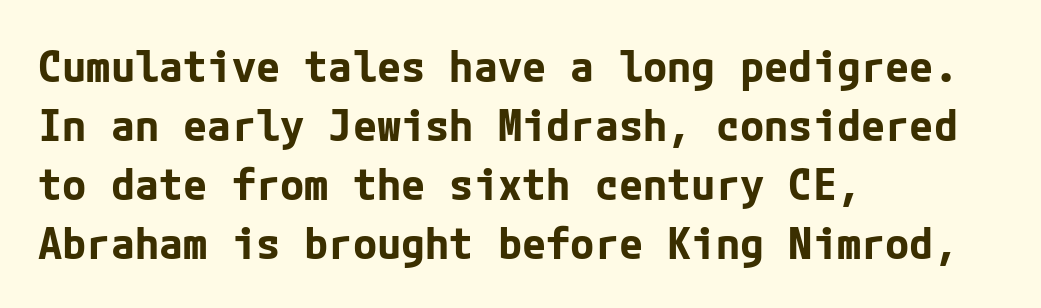
Q: Is the text bold? A: Yes.
Q: Is the text italic (slanted)? A: No, it is upright.
Q: Is the typeface a serif or a sans-serif typeface? A: Sans-serif.
Q: Is the text underlined? A: No.
Q: How is the paragraph aligned? A: Left-aligned.
Q: Is the spacing between letters normal or unusually wide? A: Normal.
Q: Is the spacing between lines tight, normal or loose? A: Normal.
Q: Width (condensed, normal, or wide)? A: Normal.
Q: Stroke contrast? A: Low.
Q: x-height? A: Medium.
